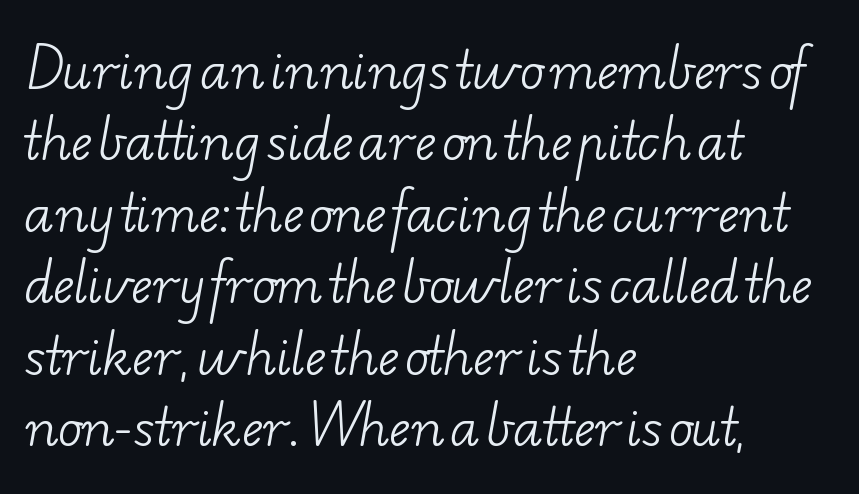
Q: Is the text bold? A: No.
Q: Is the typeface a serif or a sans-serif typeface? A: Serif.
Q: Is the text underlined? A: No.
Q: How is the paragraph aligned? A: Left-aligned.
Q: Is the spacing between letters normal or unusually wide? A: Normal.
Q: Is the spacing between lines tight, normal or loose? A: Normal.
Q: Width (condensed, normal, or wide)? A: Wide.
Q: Stroke contrast? A: Low.
Q: x-height? A: Small.
Q: Monospaced? A: No.
